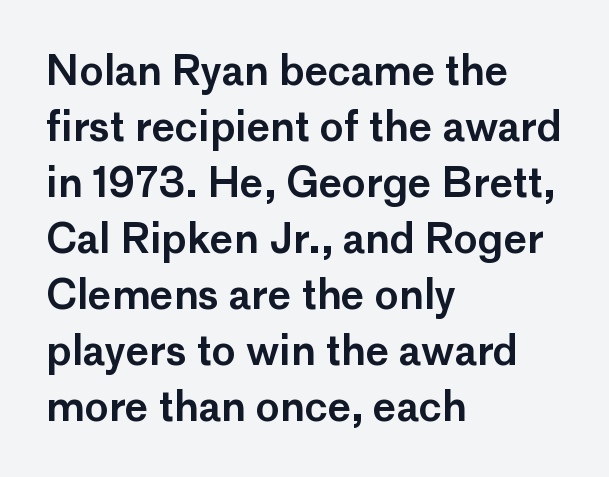
The image shows 40 px sans-serif type, upright; set left-aligned, normal line spacing (1.4x), normal letter spacing, not underlined; low stroke contrast and a medium x-height.
